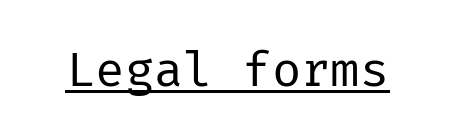
{"serif": "no", "italic": "no", "bold": "no", "weight": "regular", "width": "normal", "stroke_contrast": "low", "x_height": "medium", "underline": "yes", "letter_spacing": "normal", "letter_spacing_em": 0.0, "glyph_px": 49}
